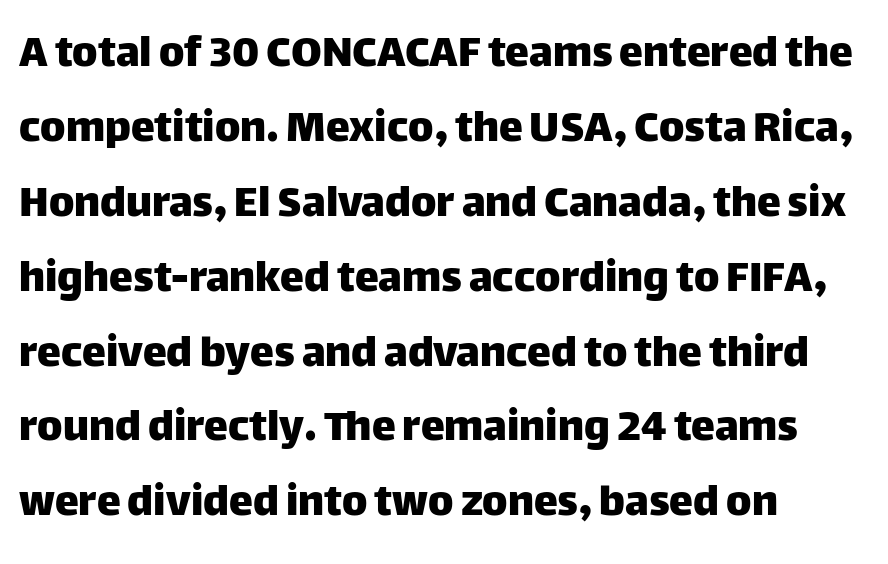
The image shows 48 px sans-serif type, upright; set left-aligned, normal line spacing (1.56x), normal letter spacing, not underlined; low stroke contrast and a large x-height.
